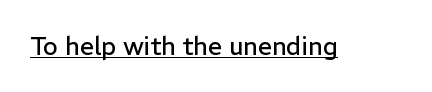
{"italic": "no", "bold": "no", "underline": "yes", "letter_spacing": "normal", "letter_spacing_em": 0.0, "glyph_px": 25}
